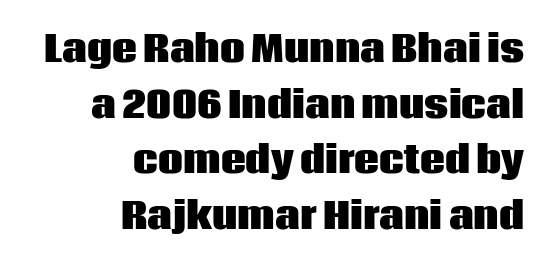
Q: Is the text bold? A: Yes.
Q: Is the text italic (slanted)? A: No, it is upright.
Q: Is the typeface a serif or a sans-serif typeface? A: Sans-serif.
Q: Is the text underlined? A: No.
Q: How is the paragraph aligned? A: Right-aligned.
Q: Is the spacing between letters normal or unusually wide? A: Normal.
Q: Is the spacing between lines tight, normal or loose? A: Normal.
Q: Width (condensed, normal, or wide)? A: Normal.
Q: Stroke contrast? A: Low.
Q: x-height? A: Large.
Q: Monospaced? A: No.
